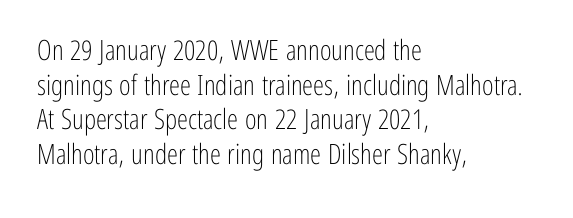
Q: Is the text bold? A: No.
Q: Is the text italic (slanted)? A: No, it is upright.
Q: Is the typeface a serif or a sans-serif typeface? A: Sans-serif.
Q: Is the text underlined? A: No.
Q: How is the paragraph aligned? A: Left-aligned.
Q: Is the spacing between letters normal or unusually wide? A: Normal.
Q: Width (condensed, normal, or wide)? A: Condensed.
Q: Stroke contrast? A: Low.
Q: x-height? A: Medium.
Q: Monospaced? A: No.
